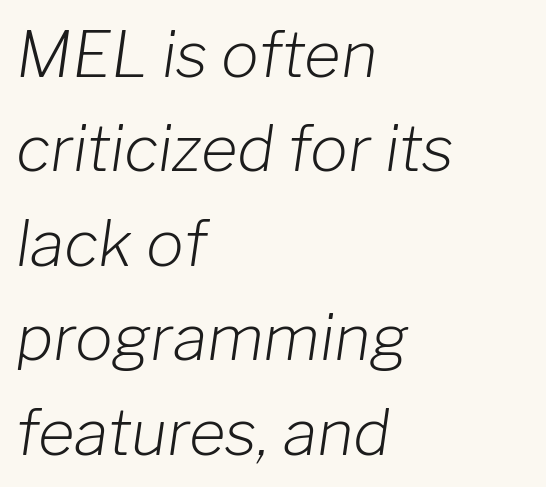
Q: Is the text bold? A: No.
Q: Is the text italic (slanted)? A: Yes, it leans right by about 8 degrees.
Q: Is the text underlined? A: No.
Q: How is the paragraph aligned? A: Left-aligned.
Q: Is the spacing between letters normal or unusually wide? A: Normal.
Q: Is the spacing between lines tight, normal or loose? A: Normal.
Q: Width (condensed, normal, or wide)? A: Normal.
Q: Stroke contrast? A: Low.
Q: x-height? A: Medium.
Q: Monospaced? A: No.
